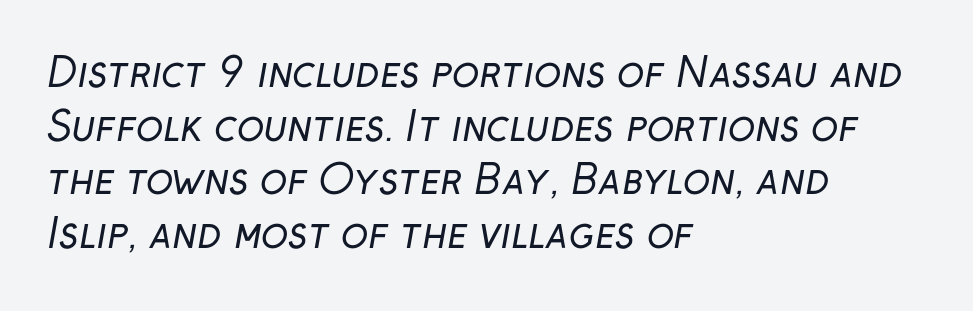
The image shows 40 px regular-weight sans-serif type; set left-aligned, normal line spacing (1.34x), normal letter spacing, not underlined; low stroke contrast and a medium x-height.
